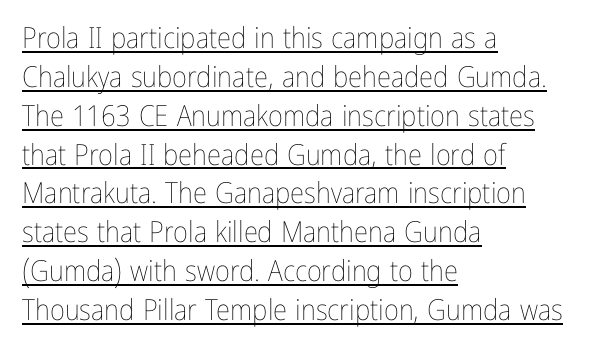
Q: Is the text bold? A: No.
Q: Is the text italic (slanted)? A: No, it is upright.
Q: Is the text underlined? A: Yes.
Q: How is the paragraph aligned? A: Left-aligned.
Q: Is the spacing between letters normal or unusually wide? A: Normal.
Q: Is the spacing between lines tight, normal or loose? A: Normal.
Q: Width (condensed, normal, or wide)? A: Condensed.
Q: Stroke contrast? A: Low.
Q: x-height? A: Medium.
Q: Monospaced? A: No.
